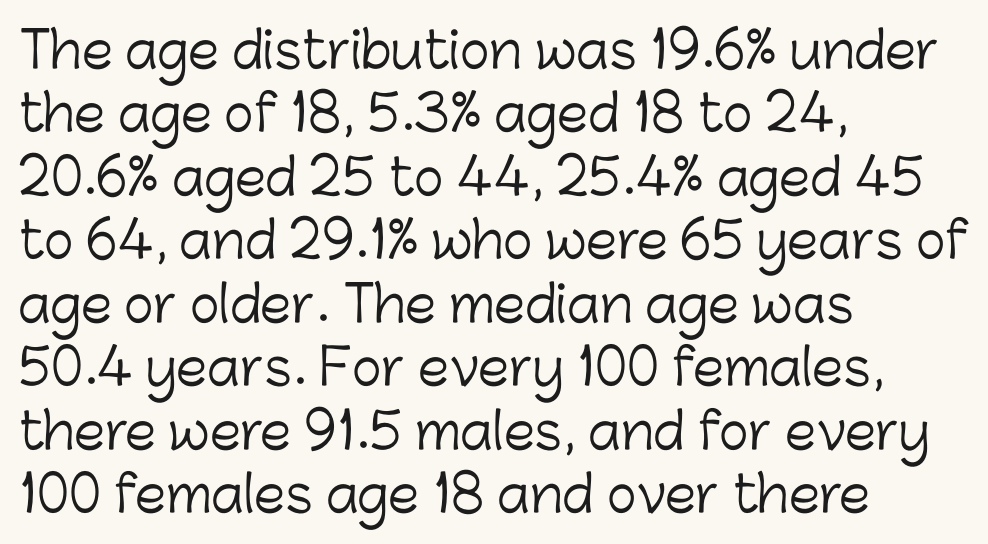
Q: Is the text bold? A: No.
Q: Is the text italic (slanted)? A: No, it is upright.
Q: Is the typeface a serif or a sans-serif typeface? A: Sans-serif.
Q: Is the text underlined? A: No.
Q: How is the paragraph aligned? A: Left-aligned.
Q: Is the spacing between letters normal or unusually wide? A: Normal.
Q: Is the spacing between lines tight, normal or loose? A: Normal.
Q: Width (condensed, normal, or wide)? A: Normal.
Q: Stroke contrast? A: Low.
Q: x-height? A: Medium.
Q: Monospaced? A: No.
